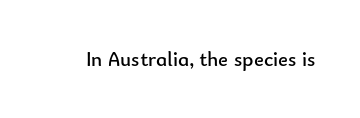
The passage shown is not underscored anywhere. The font's upright variant was chosen for this text. Stems here are at most as thick as an everyday book face. Observe the ordinary spacing: letters are neighbours, not strangers.
